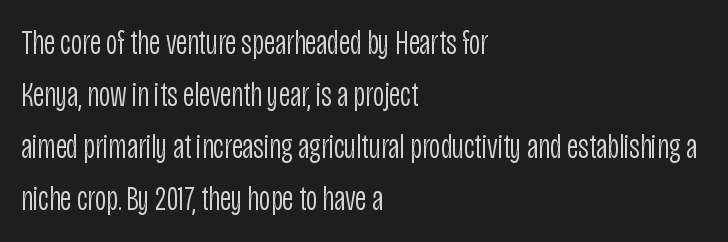
The image shows 35 px light, condensed sans-serif type, upright; set left-aligned, normal line spacing (1.49x), normal letter spacing, not underlined; low stroke contrast and a large x-height.
